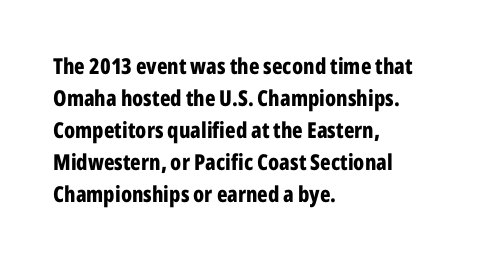
{"italic": "no", "bold": "yes", "underline": "no", "align": "left", "line_spacing": "normal", "line_spacing_ratio": 1.45, "letter_spacing": "normal", "letter_spacing_em": 0.0, "glyph_px": 22}
